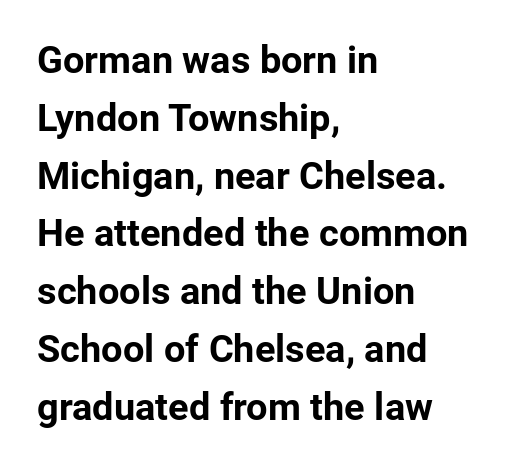
Q: Is the text bold? A: Yes.
Q: Is the text italic (slanted)? A: No, it is upright.
Q: Is the typeface a serif or a sans-serif typeface? A: Sans-serif.
Q: Is the text underlined? A: No.
Q: How is the paragraph aligned? A: Left-aligned.
Q: Is the spacing between letters normal or unusually wide? A: Normal.
Q: Is the spacing between lines tight, normal or loose? A: Normal.
Q: Width (condensed, normal, or wide)? A: Normal.
Q: Stroke contrast? A: Low.
Q: x-height? A: Medium.
Q: Monospaced? A: No.
